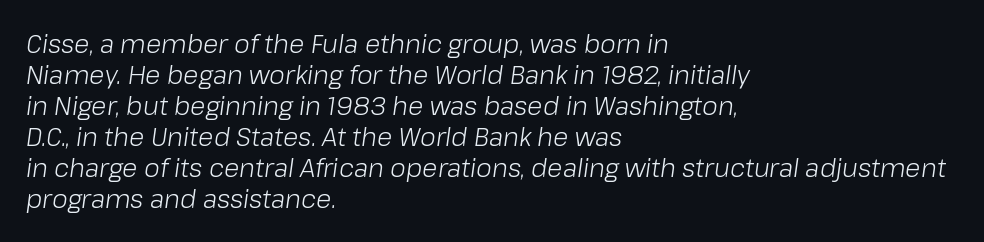
Honestly, there is no underline to notice here at all. The rag falls on the right side of this text block. It's the slanting kind of type. The characters are drawn with everyday or finer stroke widths. Nothing unusual about the tracking: characters are spaced as the font intends.
